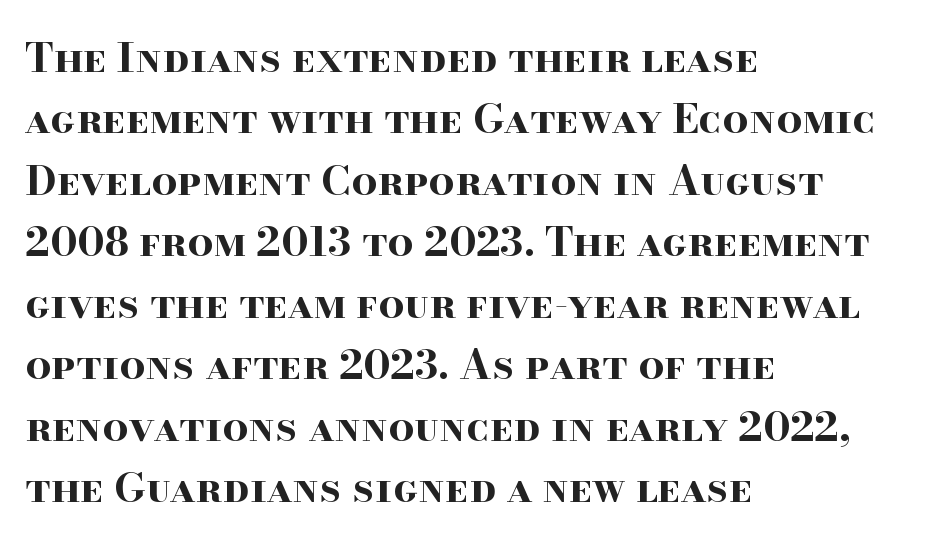
Compared with typical body copy, the letter spacing here is the same. Typographically, this falls in the serif category. The baseline area is clear. Layout note: lines flush left. Caption: bold face, heavy strokes.
